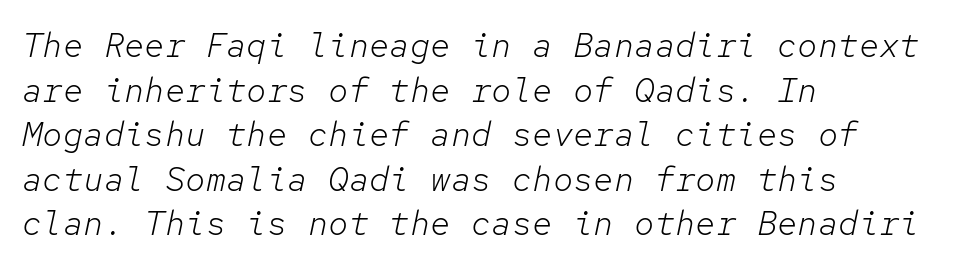
{"italic": "yes", "lean": "right", "slant_degrees": 12, "bold": "no", "weight": "light", "width": "normal", "stroke_contrast": "low", "x_height": "medium", "monospaced": "yes", "underline": "no", "align": "left", "line_spacing": "normal", "line_spacing_ratio": 1.31, "letter_spacing": "normal", "letter_spacing_em": 0.0, "glyph_px": 34}
